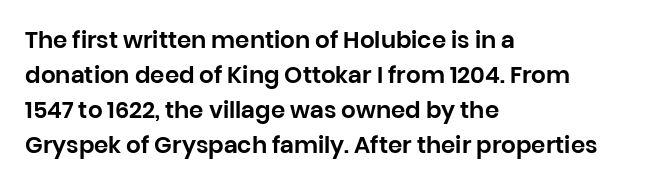
The image shows 23 px text type, upright; set left-aligned, normal line spacing (1.52x), normal letter spacing, not underlined.
